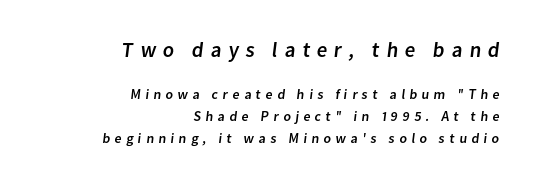
Q: Is the text underlined? A: No.
Q: How is the paragraph aligned? A: Right-aligned.
Q: Is the spacing between letters normal or unusually wide? A: Unusually wide.
Q: Is the spacing between lines tight, normal or loose? A: Normal.
Q: Which block of text is set in a larger size, the first (top) or the second (bottom)? A: The first (top) one.
